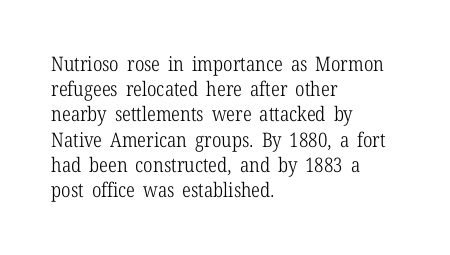
Q: Is the text bold? A: No.
Q: Is the text italic (slanted)? A: No, it is upright.
Q: Is the text underlined? A: No.
Q: How is the paragraph aligned? A: Left-aligned.
Q: Is the spacing between letters normal or unusually wide? A: Normal.
Q: Is the spacing between lines tight, normal or loose? A: Normal.
